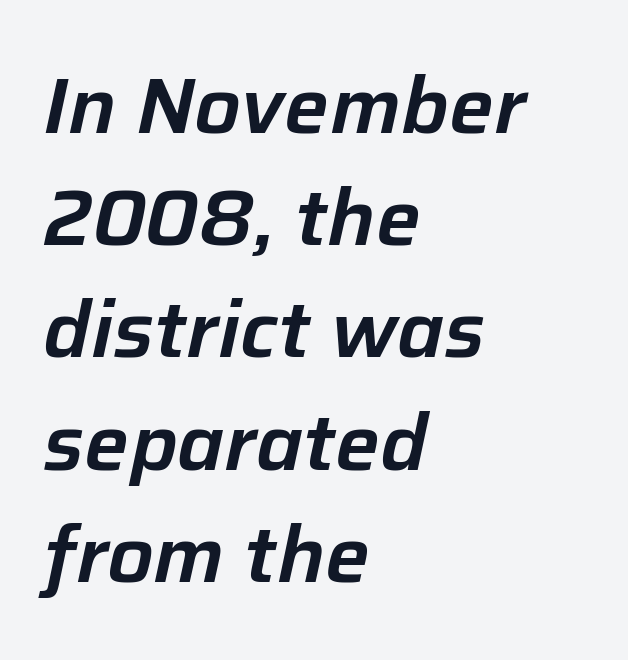
If you drew a line through each stem, it would be angled. Short note: letters normally spaced. A typesetter would call this leading conventional body-copy spacing. You could not count columns in this text — the font is proportionally spaced. The lines in this sample share a left origin and differ only in where they stop.
